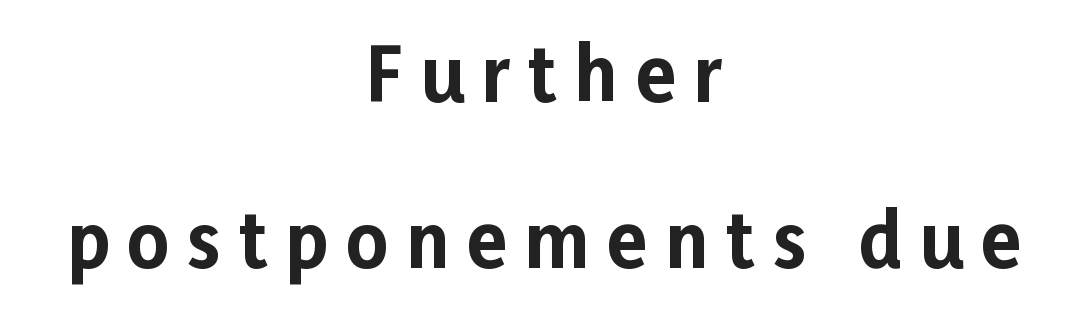
{"serif": "no", "italic": "no", "bold": "yes", "weight": "bold", "width": "normal", "stroke_contrast": "low", "x_height": "medium", "monospaced": "no", "underline": "no", "align": "center", "line_spacing": "loose", "line_spacing_ratio": 2.28, "letter_spacing": "wide", "letter_spacing_em": 0.24, "glyph_px": 73}
